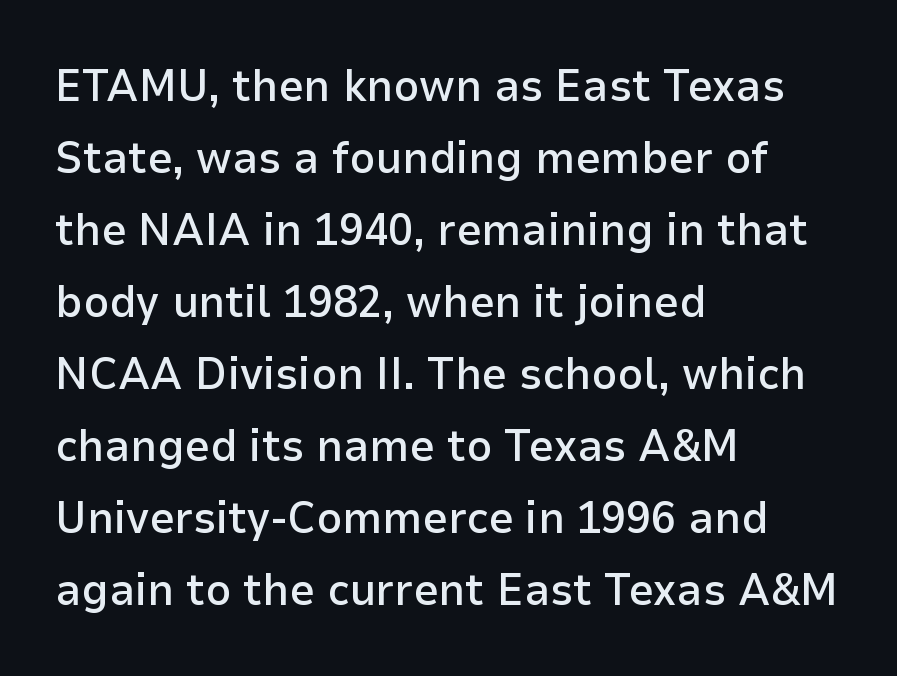
Tall strokes in this sample are plumb rather than angled. Inter-character spacing is left at the font's built-in metrics. The rag falls on the right side of this text block. Summary of vertical rhythm: regular, with standard interline spacing. Font category for this specimen: sans-serif. A typesetter would call this proportional, since set widths differ per character.
